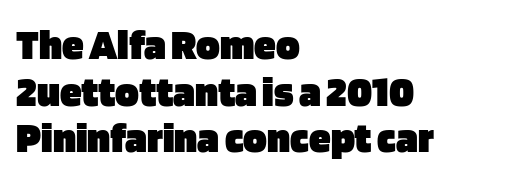
The image shows 44 px heavy sans-serif type, upright; set left-aligned, tight line spacing (1.06x), normal letter spacing, not underlined; low stroke contrast and a large x-height.
